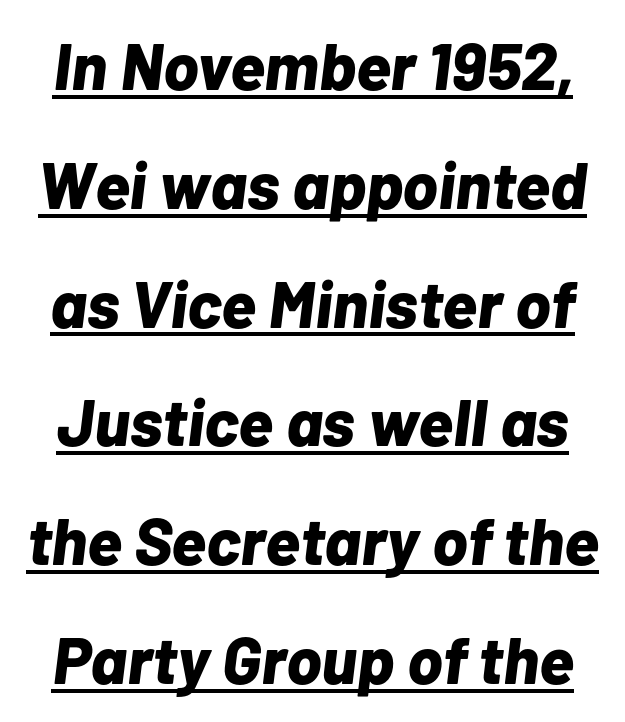
{"italic": "yes", "lean": "right", "slant_degrees": 7, "bold": "yes", "weight": "bold", "width": "normal", "stroke_contrast": "low", "x_height": "medium", "monospaced": "no", "underline": "yes", "line_spacing_ratio": 1.8, "letter_spacing": "normal", "letter_spacing_em": 0.0, "glyph_px": 66}
